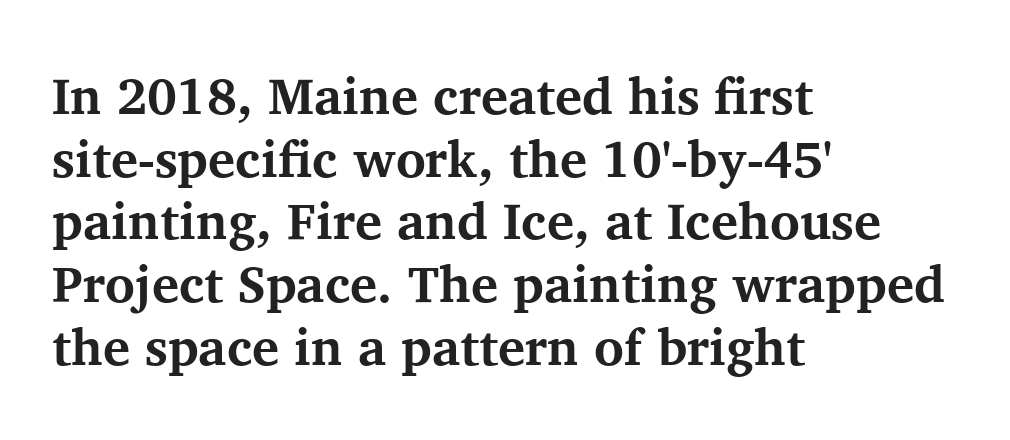
Varying glyph widths throughout — classic text-font behaviour. The face used here has the dense, thick strokes of a bold. Are there feet on the stems? There are — it's a serif. If you drew a line through each stem, it would be perfectly vertical. The glyphs are unaccompanied by any horizontal stroke below them.
